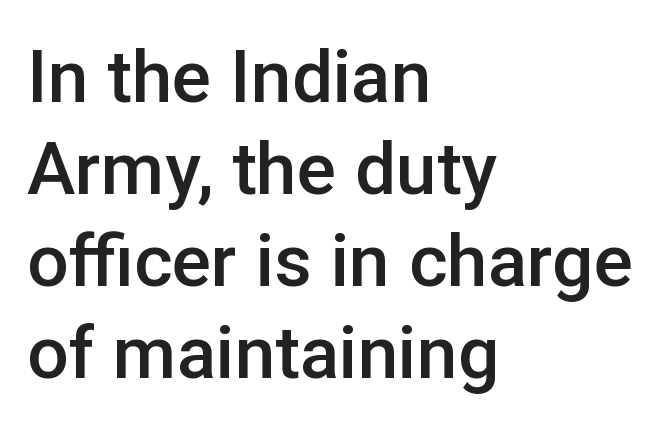
Q: Is the text bold? A: Semi-bold.
Q: Is the text italic (slanted)? A: No, it is upright.
Q: Is the typeface a serif or a sans-serif typeface? A: Sans-serif.
Q: Is the text underlined? A: No.
Q: How is the paragraph aligned? A: Left-aligned.
Q: Is the spacing between letters normal or unusually wide? A: Normal.
Q: Is the spacing between lines tight, normal or loose? A: Normal.
Q: Width (condensed, normal, or wide)? A: Normal.
Q: Stroke contrast? A: Low.
Q: x-height? A: Medium.
Q: Monospaced? A: No.
